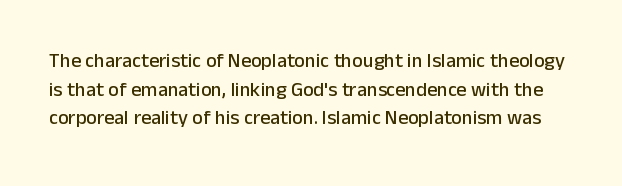
{"italic": "no", "underline": "no", "line_spacing": "normal", "line_spacing_ratio": 1.43, "letter_spacing": "normal", "letter_spacing_em": 0.0, "glyph_px": 20}
